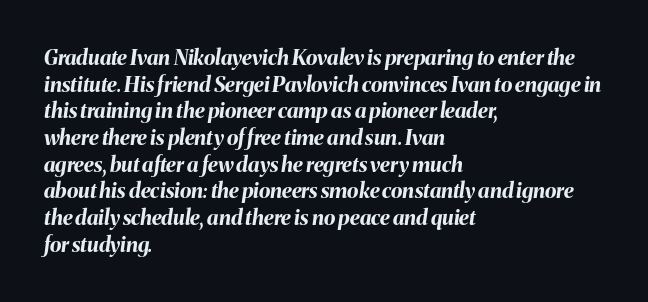
The image shows 21 px bold type, italic (leaning right); set left-aligned, normal line spacing (1.27x), normal letter spacing, not underlined.
